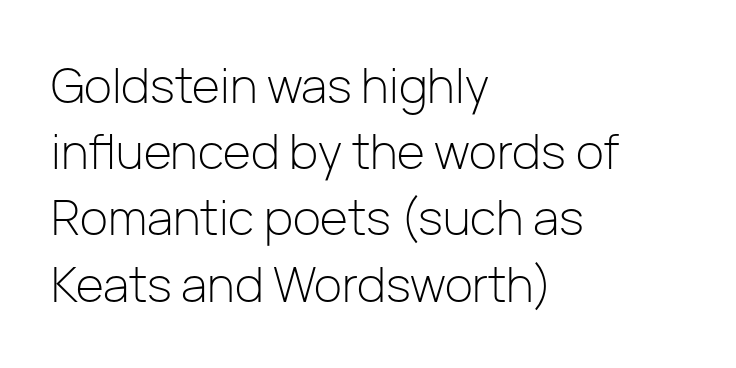
{"serif": "no", "italic": "no", "bold": "no", "weight": "light", "width": "normal", "stroke_contrast": "low", "x_height": "medium", "monospaced": "no", "underline": "no", "align": "left", "line_spacing": "normal", "line_spacing_ratio": 1.38, "letter_spacing": "normal", "letter_spacing_em": 0.0, "glyph_px": 48}
